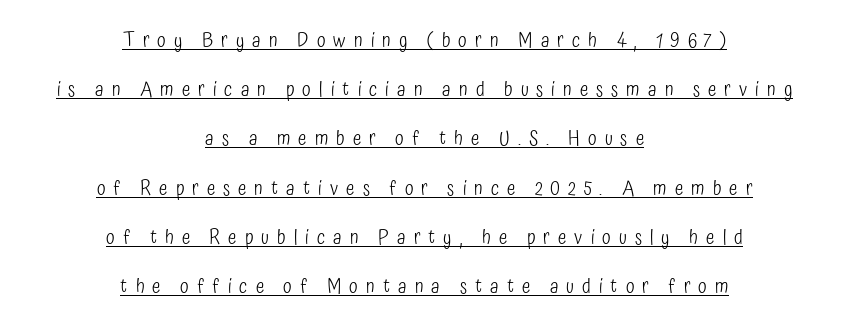
The image shows 20 px text type, upright; set centered, loose line spacing (2.46x), unusually wide letter spacing (+0.4 em), underlined.
